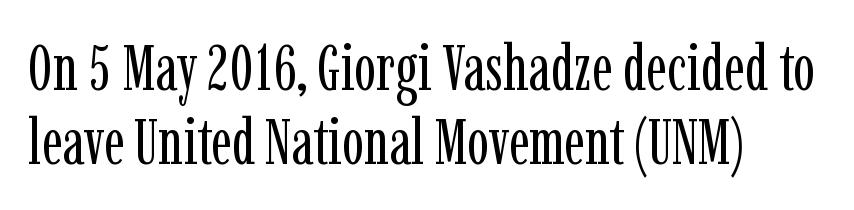
The image shows 65 px regular-weight, condensed serif type, upright; set left-aligned, tight line spacing (1.14x), normal letter spacing, not underlined; low stroke contrast and a medium x-height.
